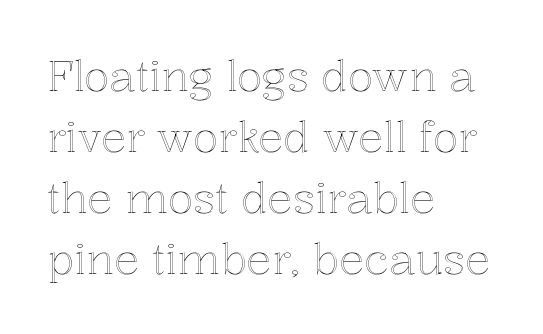
{"italic": "no", "width": "normal", "x_height": "medium", "monospaced": "no", "underline": "no", "align": "left", "line_spacing": "normal", "line_spacing_ratio": 1.45, "letter_spacing": "normal", "letter_spacing_em": 0.0, "glyph_px": 42}
